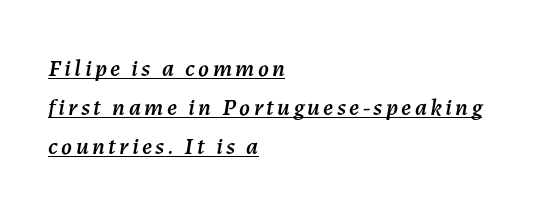
{"italic": "yes", "lean": "right", "slant_degrees": 7, "underline": "yes", "align": "left", "line_spacing": "normal", "line_spacing_ratio": 1.62, "glyph_px": 24}
